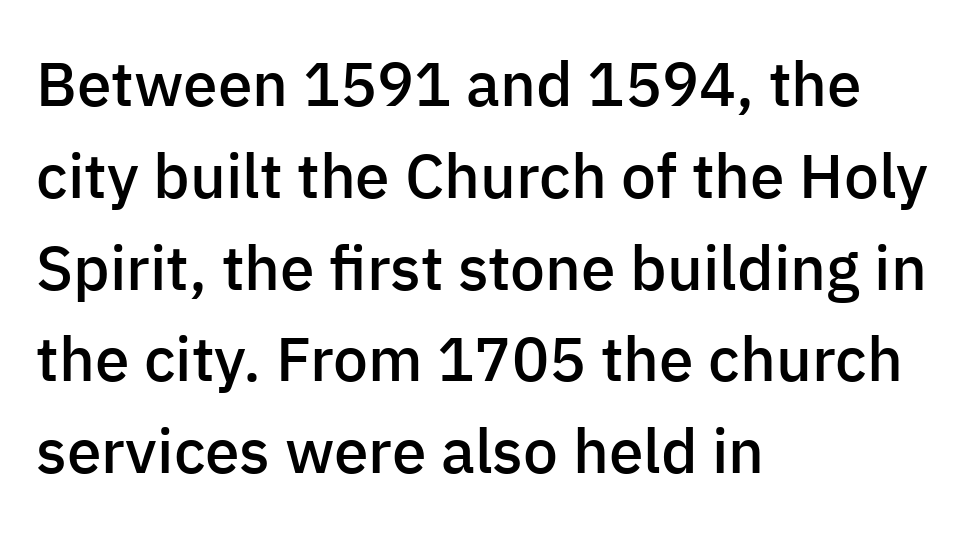
{"serif": "no", "italic": "no", "bold": "semi", "weight": "semibold", "width": "normal", "stroke_contrast": "low", "x_height": "medium", "monospaced": "no", "underline": "no", "align": "left", "line_spacing": "normal", "line_spacing_ratio": 1.48, "letter_spacing": "normal", "letter_spacing_em": 0.0, "glyph_px": 62}
